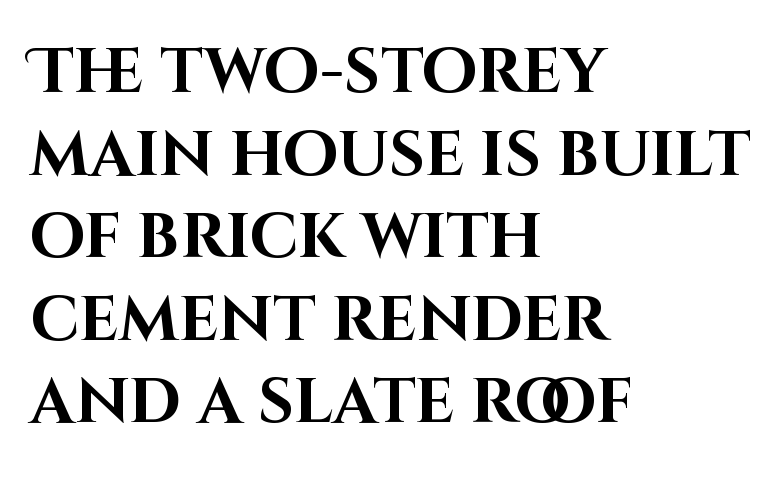
The image shows 63 px bold sans-serif type, upright; set left-aligned, normal line spacing (1.31x), normal letter spacing, not underlined; high stroke contrast and a large x-height.
